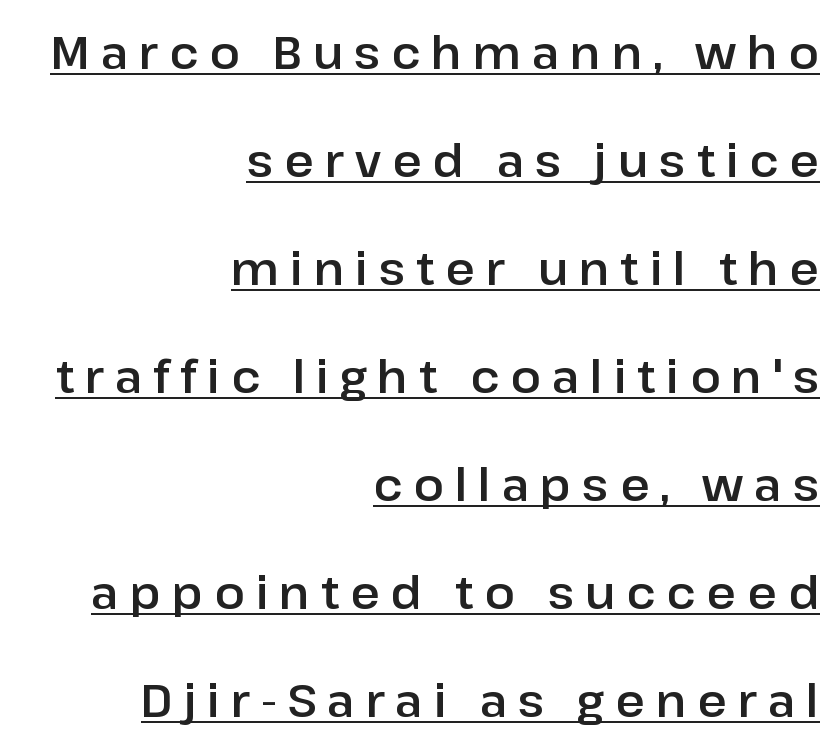
{"serif": "no", "italic": "no", "width": "normal", "stroke_contrast": "low", "x_height": "medium", "monospaced": "no", "underline": "yes", "align": "right", "line_spacing": "loose", "line_spacing_ratio": 2.4, "letter_spacing": "wide", "letter_spacing_em": 0.24, "glyph_px": 45}
